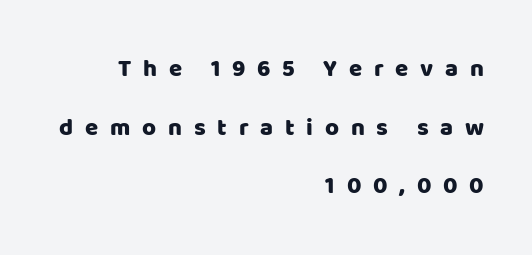
Q: Is the text italic (slanted)? A: No, it is upright.
Q: Is the text underlined? A: No.
Q: How is the paragraph aligned? A: Right-aligned.
Q: Is the spacing between letters normal or unusually wide? A: Unusually wide.
Q: Is the spacing between lines tight, normal or loose? A: Loose.
